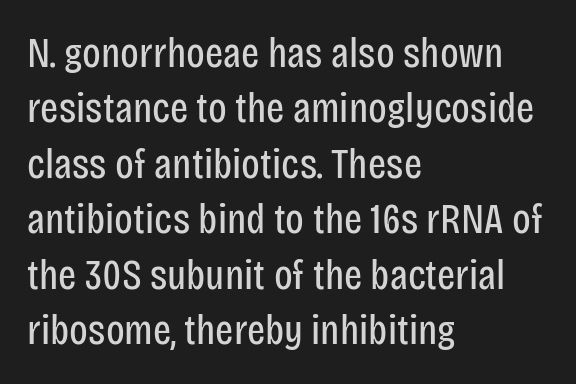
{"serif": "no", "italic": "no", "bold": "no", "weight": "regular", "width": "condensed", "stroke_contrast": "low", "x_height": "large", "monospaced": "no", "underline": "no", "align": "left", "line_spacing": "normal", "line_spacing_ratio": 1.29, "letter_spacing": "normal", "letter_spacing_em": 0.0, "glyph_px": 43}
